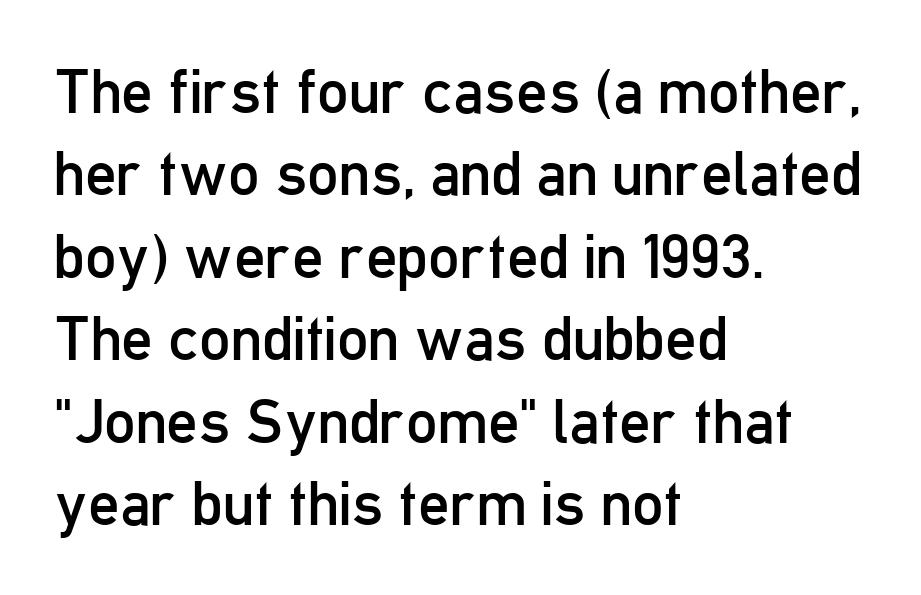
Grotesque or geometric, the face here clearly has no serifs. Students, note that the glyphs here touch the page at normal intervals. Bold? No — there's no thickening of the strokes. Each letter keeps its own natural width here, so spacing adapts to shape. A clean baseline with only descenders dipping below it.
